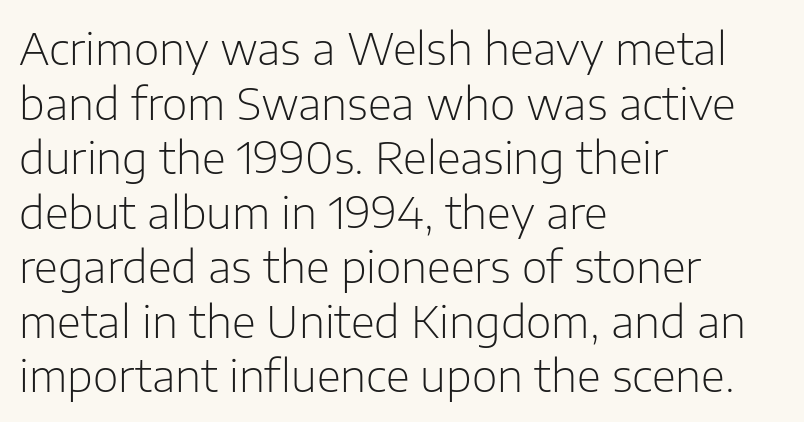
Tall strokes in this sample are plumb rather than angled. No chunkiness to these letters — they're not bold. Look at the tracking — it's just the regular setting, nothing added. Look at the bottom of the vertical strokes: they stop flat, with no serifs.
